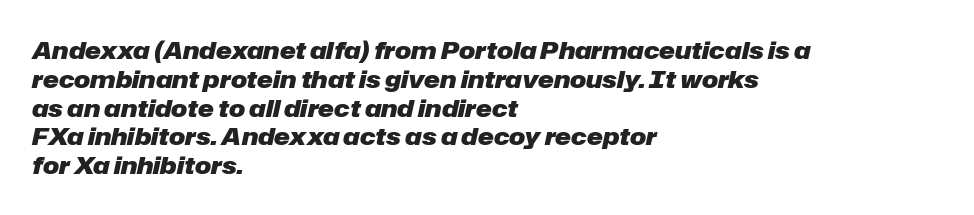
The gap between lines stays unmarked. Nobody touched the tracking dial on this one. The glyphs have the mass of a bold cut. Looking at the ascenders, they clearly lean. A student would call this left alignment; a typographer would say flush left, rag right.
